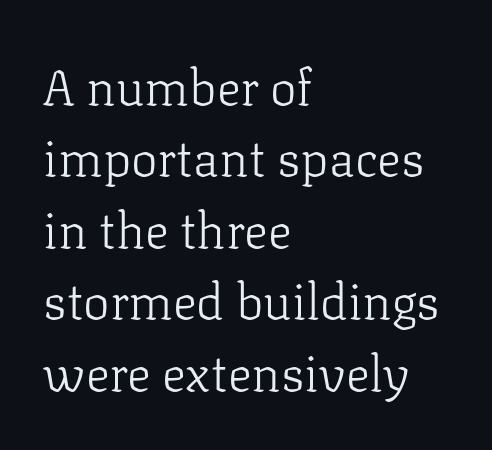
The image shows 50 px light serif type, upright; set left-aligned, normal line spacing (1.43x), normal letter spacing, not underlined; low stroke contrast and a medium x-height.
